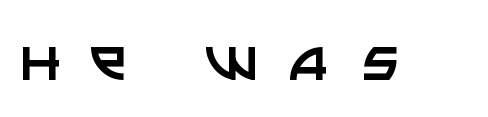
The image shows 67 px regular-weight sans-serif type, upright; set unusually wide letter spacing (+0.47 em), not underlined; low stroke contrast and a large x-height.
